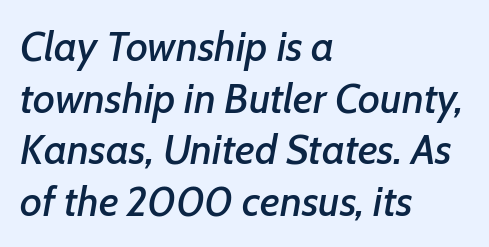
The image shows 42 px text type, italic (leaning right); set left-aligned, line spacing 1.23x, normal letter spacing, not underlined; low stroke contrast and a medium x-height.
